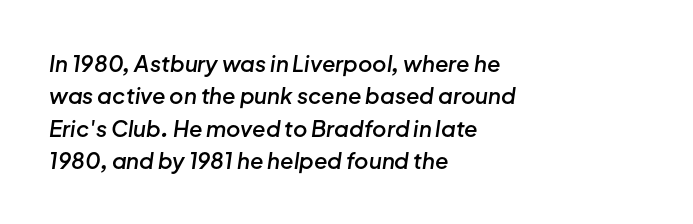
Q: Is the text bold? A: Semi-bold.
Q: Is the text italic (slanted)? A: Yes, it leans right by about 8 degrees.
Q: Is the text underlined? A: No.
Q: How is the paragraph aligned? A: Left-aligned.
Q: Is the spacing between letters normal or unusually wide? A: Normal.
Q: Is the spacing between lines tight, normal or loose? A: Normal.
